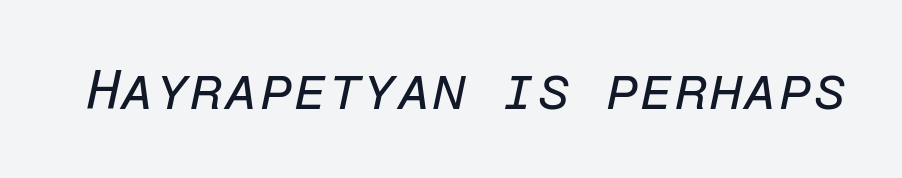
{"italic": "yes", "lean": "right", "slant_degrees": 12, "bold": "no", "weight": "regular", "width": "normal", "stroke_contrast": "low", "x_height": "medium", "monospaced": "yes", "underline": "no", "letter_spacing": "normal", "letter_spacing_em": 0.0, "glyph_px": 56}
